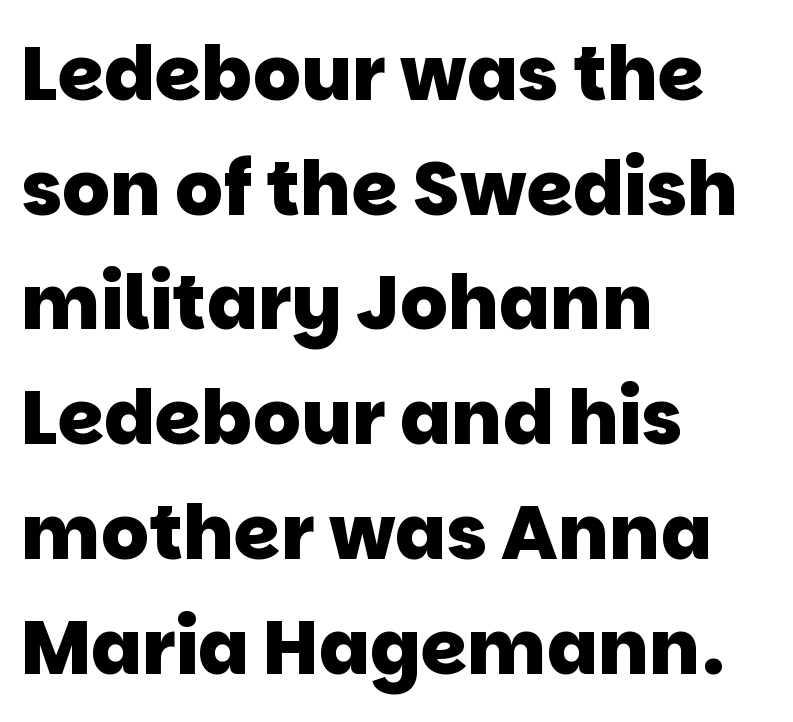
These lines are set flush left with a ragged right edge. A normal amount of white space separates one row of letters from the next. You could not count columns in this text — the font is proportionally spaced. The type is set solid horizontally, with unmodified tracking.
